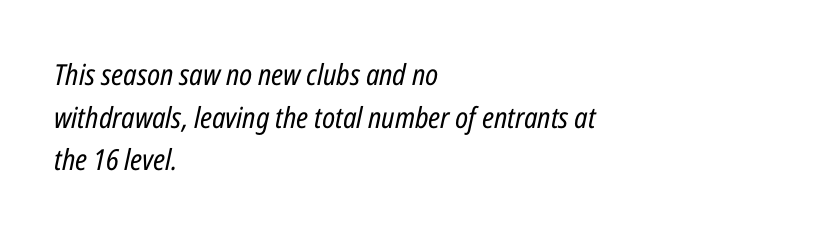
Descenders are the only things crossing below the line. Varying glyph widths throughout — classic text-font behaviour. Rows of type keep a routine distance in the vertical direction. The letters sit at their default tracking, neither squeezed nor spread. Slant detected: the letters are inclined.
